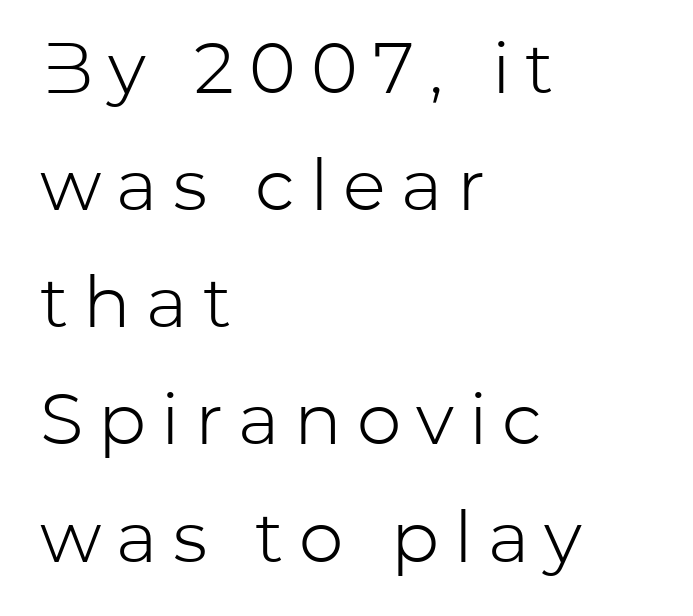
The image shows 71 px light sans-serif type, upright; set left-aligned, normal line spacing (1.65x), unusually wide letter spacing (+0.21 em), not underlined; low stroke contrast and a medium x-height.
